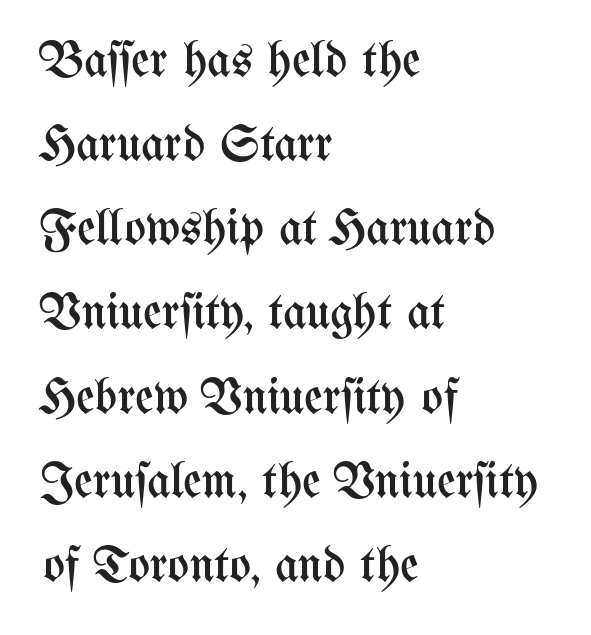
{"italic": "no", "bold": "no", "weight": "regular", "width": "condensed", "stroke_contrast": "medium", "x_height": "medium", "monospaced": "no", "underline": "no", "align": "left", "line_spacing": "normal", "line_spacing_ratio": 1.65, "letter_spacing": "normal", "letter_spacing_em": 0.0, "glyph_px": 51}
